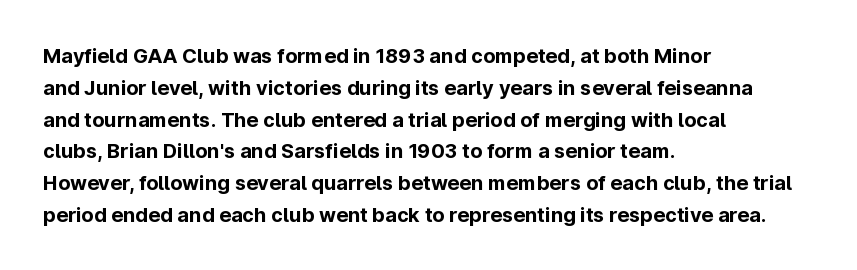
Upright lettering throughout. The foot of each line stays bare and open. Line spacing here is normal. The letters sit at their default tracking, neither squeezed nor spread. The setting favours the left margin, as ordinary paragraphs usually do. These words are printed bold, with thick strokes throughout.
